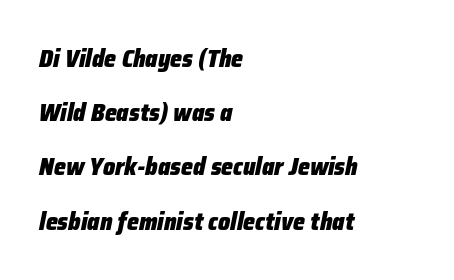
The image shows 24 px bold type, italic (leaning right); set left-aligned, loose line spacing (2.26x), normal letter spacing, not underlined.
